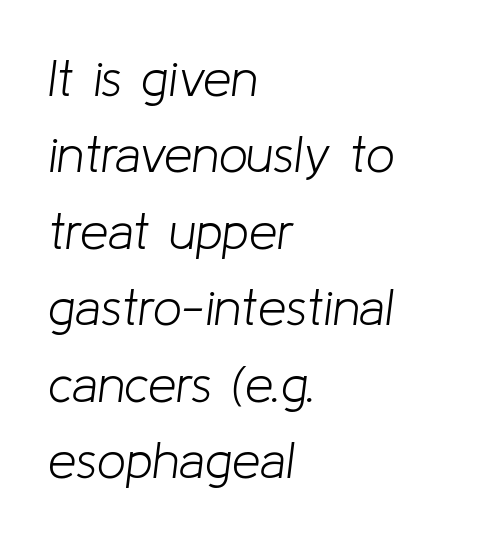
{"italic": "yes", "lean": "right", "slant_degrees": 8, "bold": "no", "weight": "light", "width": "normal", "stroke_contrast": "low", "x_height": "medium", "monospaced": "no", "underline": "no", "align": "left", "line_spacing": "normal", "line_spacing_ratio": 1.5, "letter_spacing": "normal", "letter_spacing_em": 0.0, "glyph_px": 51}
